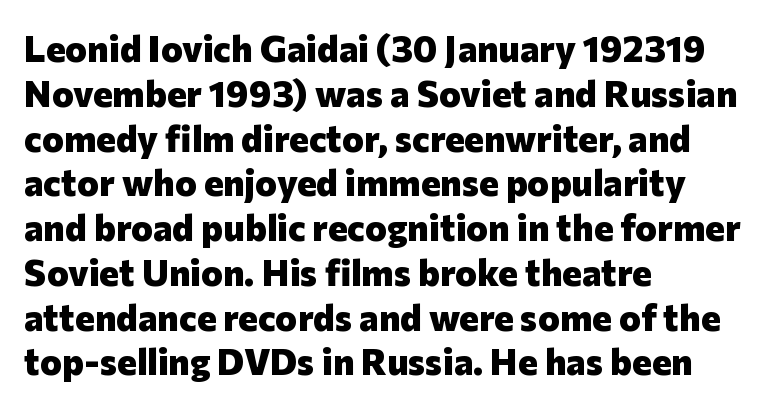
Default kerning and tracking; the words read as compact shapes. Typographically, this falls in the sans-serif category. Quick note: underline off. If you drew a line through each stem, it would be perfectly vertical. The letters advance in unequal steps, a hallmark of proportional type.
